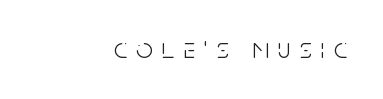
Q: Is the text bold? A: No.
Q: Is the text italic (slanted)? A: No, it is upright.
Q: Is the typeface a serif or a sans-serif typeface? A: Sans-serif.
Q: Is the text underlined? A: No.
Q: How is the paragraph aligned? A: Right-aligned.
Q: Is the spacing between letters normal or unusually wide? A: Unusually wide.
Q: Width (condensed, normal, or wide)? A: Condensed.
Q: Stroke contrast? A: Low.
Q: x-height? A: Large.
Q: Monospaced? A: No.
